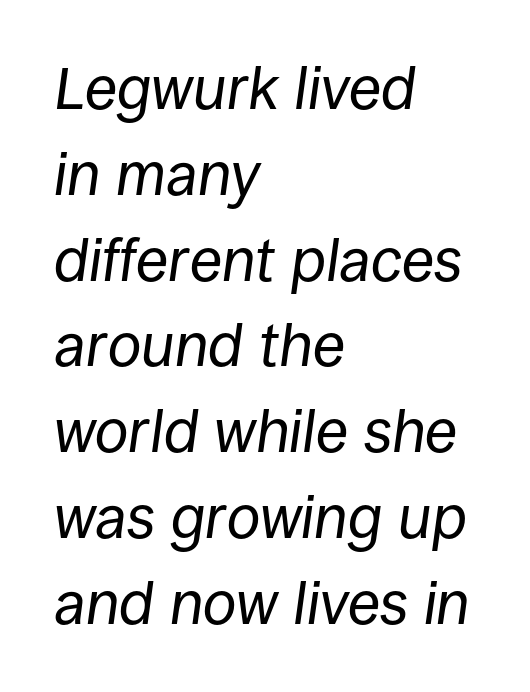
The line texture is even and compact thanks to regular tracking. The lettering tilts uniformly, giving the passage an italic look. Counters stay open thanks to moderate or lighter strokes. Each letter keeps its own natural width here, so spacing adapts to shape. Horizontal bands of white between lines are of average thickness. Letters rest on an invisible, unmarked baseline.
